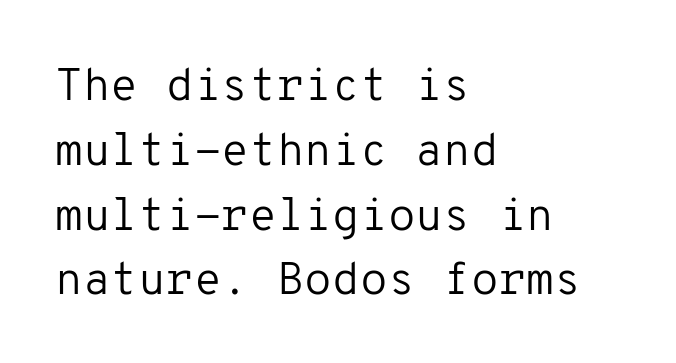
The image shows 45 px regular-weight sans-serif type, upright, monospaced; set left-aligned, normal line spacing (1.44x), normal letter spacing, not underlined; low stroke contrast and a medium x-height.
